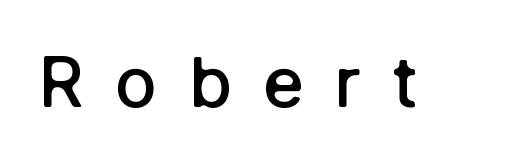
The image shows 70 px semibold sans-serif type, upright; set unusually wide letter spacing (+0.44 em), not underlined; low stroke contrast and a medium x-height.
